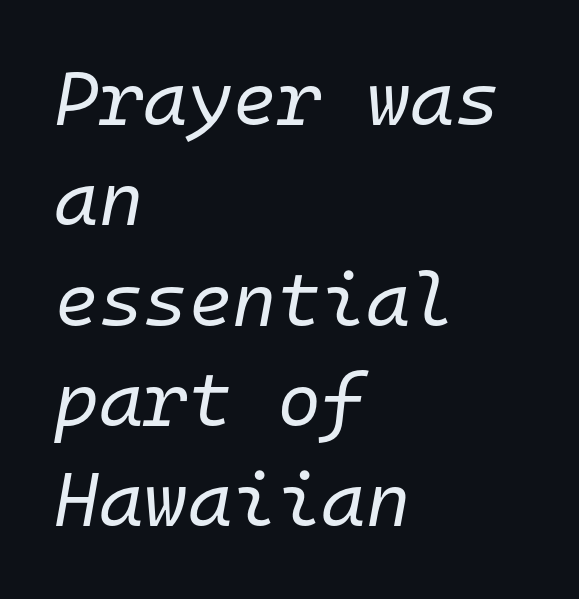
{"italic": "yes", "lean": "right", "slant_degrees": 10, "bold": "no", "weight": "regular", "width": "normal", "stroke_contrast": "low", "x_height": "medium", "monospaced": "yes", "underline": "no", "align": "left", "line_spacing": "normal", "line_spacing_ratio": 1.32, "letter_spacing": "normal", "letter_spacing_em": 0.0, "glyph_px": 76}
